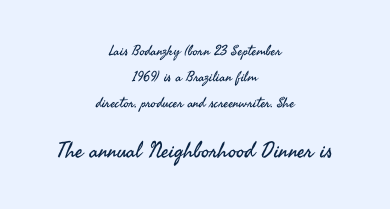
{"bold": "no", "underline": "no", "align": "center", "line_spacing_ratio": 1.85, "letter_spacing": "normal", "letter_spacing_em": 0.0, "larger_block": "second", "size_ratio": 1.57, "glyph_px": 22}
